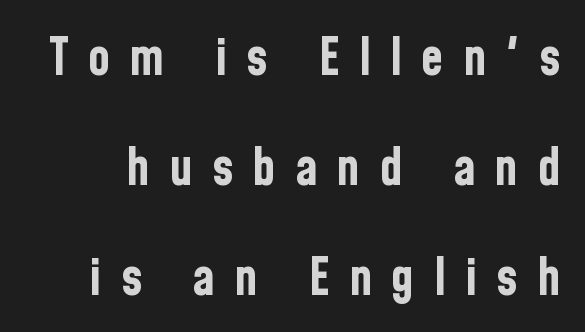
Q: Is the text bold? A: Yes.
Q: Is the text italic (slanted)? A: No, it is upright.
Q: Is the typeface a serif or a sans-serif typeface? A: Sans-serif.
Q: Is the text underlined? A: No.
Q: Is the spacing between letters normal or unusually wide? A: Unusually wide.
Q: Is the spacing between lines tight, normal or loose? A: Loose.
Q: Width (condensed, normal, or wide)? A: Condensed.
Q: Stroke contrast? A: Low.
Q: x-height? A: Medium.
Q: Monospaced? A: No.
